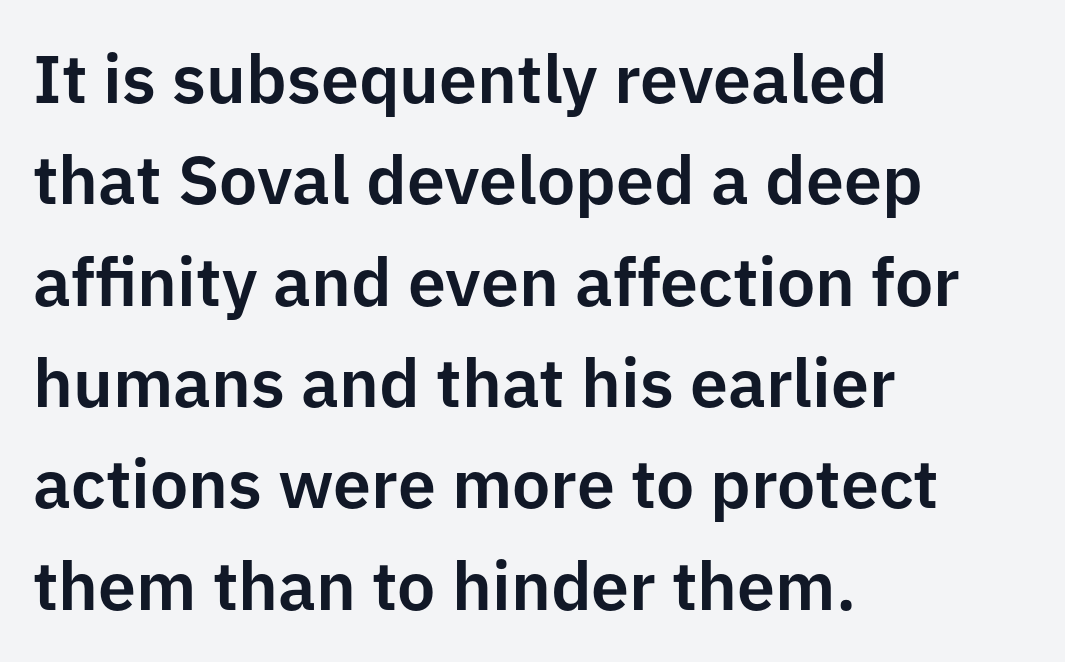
{"serif": "no", "italic": "no", "width": "normal", "stroke_contrast": "low", "x_height": "medium", "monospaced": "no", "underline": "no", "align": "left", "line_spacing": "normal", "line_spacing_ratio": 1.49, "letter_spacing": "normal", "letter_spacing_em": 0.0, "glyph_px": 68}
